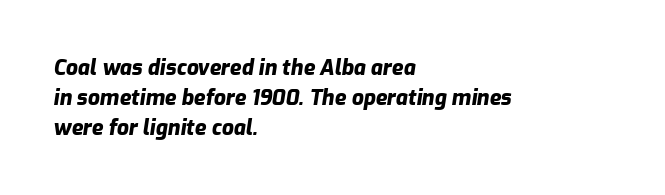
The image shows 21 px bold type, italic (leaning right); set left-aligned, normal line spacing (1.42x), normal letter spacing, not underlined.
